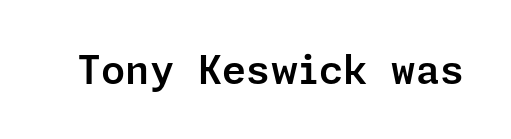
{"serif": "no", "italic": "no", "width": "normal", "stroke_contrast": "low", "x_height": "medium", "underline": "no", "letter_spacing": "normal", "letter_spacing_em": 0.0, "glyph_px": 39}
